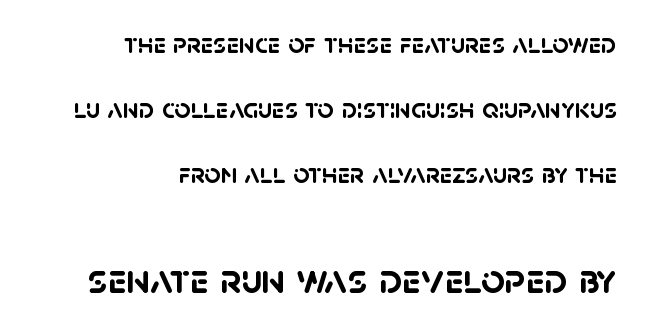
Q: Is the text bold? A: Yes.
Q: Is the typeface a serif or a sans-serif typeface? A: Sans-serif.
Q: Is the text underlined? A: No.
Q: How is the paragraph aligned? A: Right-aligned.
Q: Is the spacing between letters normal or unusually wide? A: Normal.
Q: Is the spacing between lines tight, normal or loose? A: Loose.
Q: Which block of text is set in a larger size, the first (top) or the second (bottom)? A: The second (bottom) one.
Q: Width (condensed, normal, or wide)? A: Normal.
Q: Stroke contrast? A: Low.
Q: x-height? A: Large.
Q: Monospaced? A: No.
